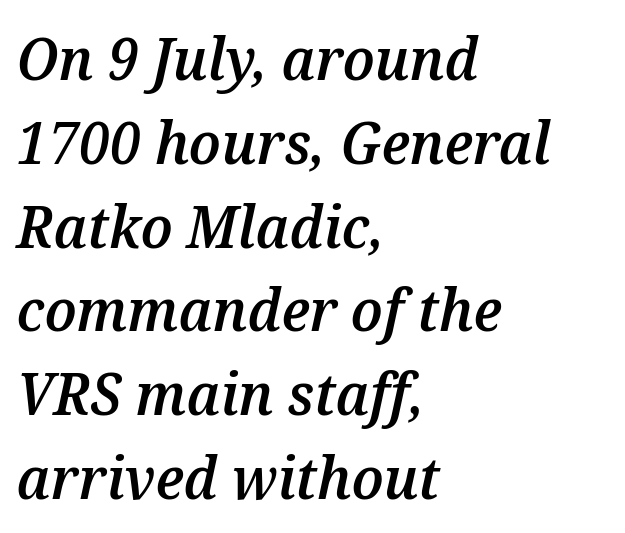
In CSS terms this would be text-align: left. This sample keeps an unexceptional amount of space between lines. Is the letter spacing exaggerated? No — it looks like the ordinary default. Emphasis-style slanted type is in use. These lines carry some extra weight — a demibold, not a full bold. The words here are not underlined.
